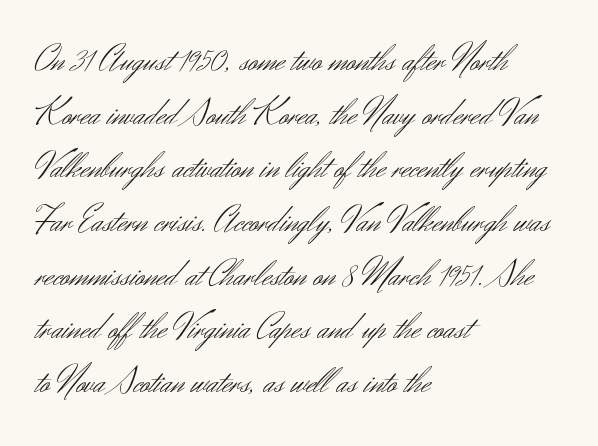
Proportional: the letters do not fall into vertical columns. Classification — sans serif. The letterforms sit shoulder to shoulder at normal distance. Words float on clear page, feet unadorned. Weight class: somewhere from thin through regular.
